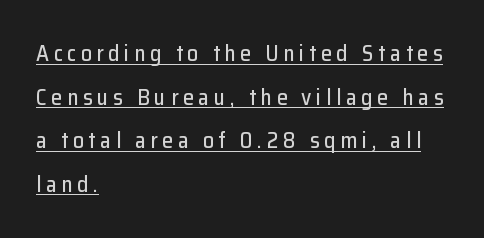
Vertical spacing — loose. You can see a thin bar hugging the bottom of the glyphs. The lines are quadded left. Substantial extra tracking has been applied to these lines.
